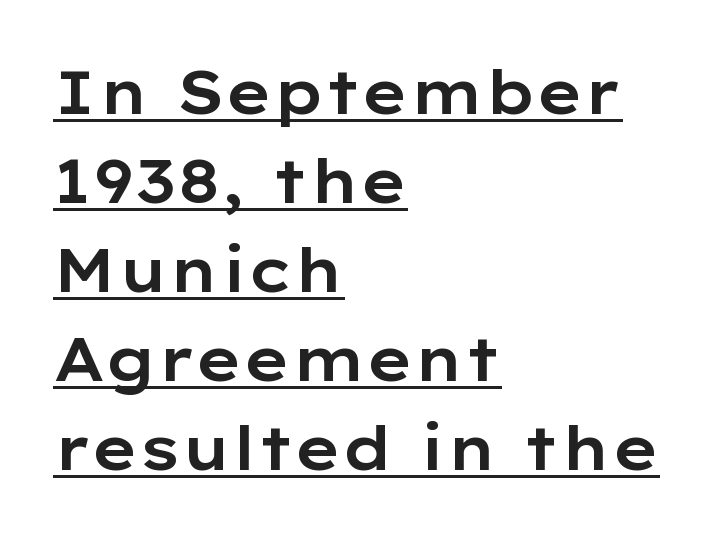
You can tell it's not italic because the verticals are truly vertical. Casual observation: everything's shoved over to the left. I'd call this a sans setting — the letters go barefoot. The leading is moderate, giving the passage an even texture. Do the characters align in a grid? No, the font is proportional. No extra tracking has been applied to these lines.
